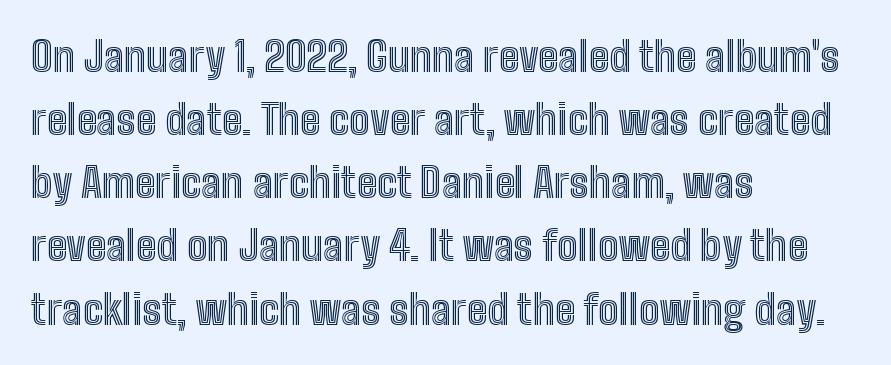
Here the designer chose a conventional face with non-uniform glyph widths. The axis of the letterforms is exactly vertical. Horizontal bands of white between lines are of average thickness. There is no visible air inserted between adjacent glyphs. The rag falls on the right side of this text block. The zone under the glyphs is completely vacant.
